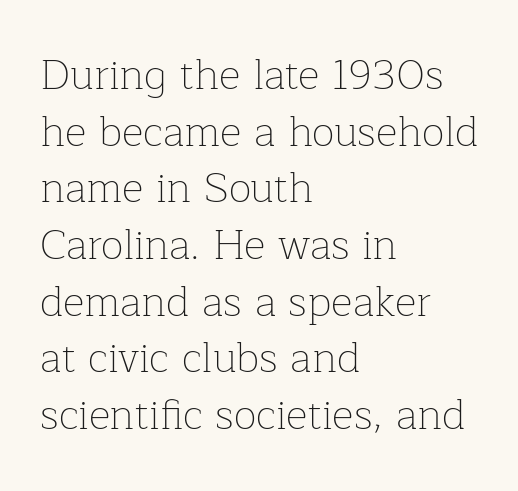
The image shows 42 px thin serif type, upright; set left-aligned, normal line spacing (1.35x), normal letter spacing, not underlined; low stroke contrast and a medium x-height.
